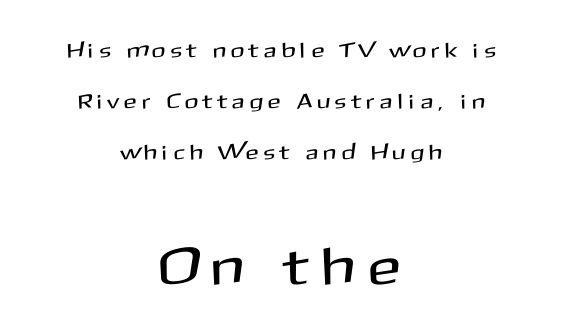
The image shows 53 px sans-serif type, upright; set centered, loose line spacing (2.44x), unusually wide letter spacing (+0.3 em), not underlined; the second (bottom) block is 2.52x larger; medium stroke contrast and a medium x-height.
